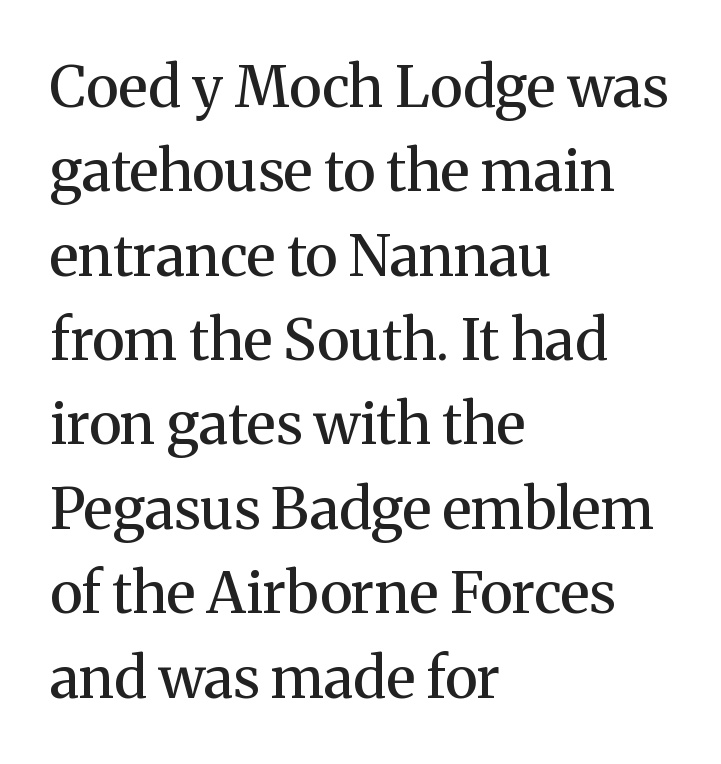
Yep, those are serifs on the letters. The paragraph has a hard left edge and a soft right edge. The rendering uses natural spacing where letterforms have individual widths. Every character sits straight up, as roman type does. Normally led — the rows are evenly, conventionally spaced.
